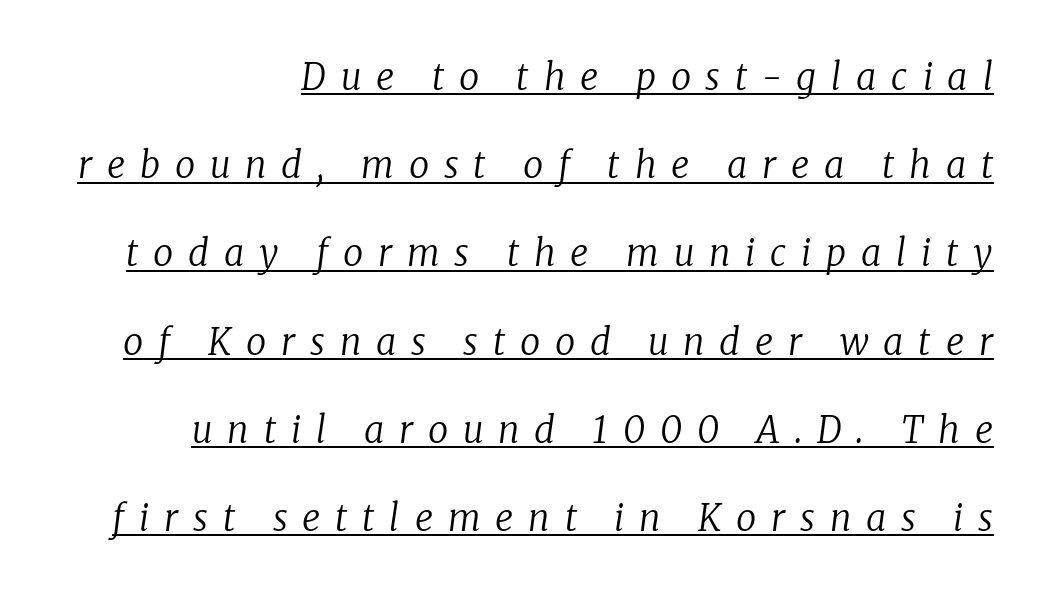
How are the letters spaced? Widely, with obvious added tracking. This rendering employs a face with finishing strokes, i.e., a serif. Emphasis-style slanted type is in use. Each letter keeps its own natural width here, so spacing adapts to shape.
